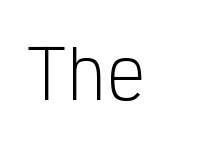
Q: Is the text bold? A: No.
Q: Is the text italic (slanted)? A: No, it is upright.
Q: Is the typeface a serif or a sans-serif typeface? A: Sans-serif.
Q: Is the text underlined? A: No.
Q: How is the paragraph aligned? A: Left-aligned.
Q: Is the spacing between letters normal or unusually wide? A: Normal.
Q: Width (condensed, normal, or wide)? A: Condensed.
Q: Stroke contrast? A: Low.
Q: x-height? A: Medium.
Q: Monospaced? A: Yes.
